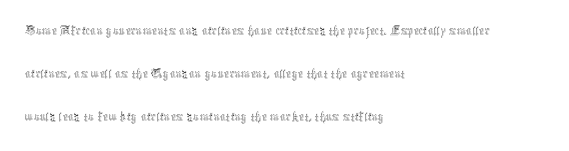
{"italic": "no", "bold": "no", "weight": "thin", "width": "condensed", "x_height": "medium", "monospaced": "no", "underline": "no", "align": "left", "line_spacing": "normal", "line_spacing_ratio": 1.44, "letter_spacing": "normal", "letter_spacing_em": 0.0, "glyph_px": 30}
